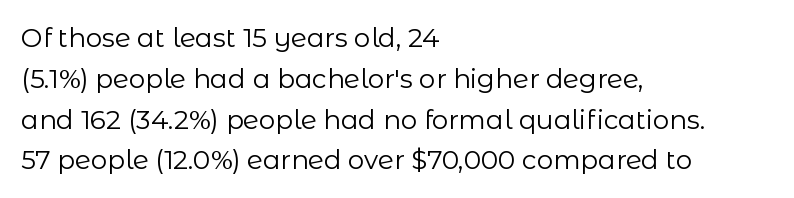
The image shows 26 px text type, upright; set left-aligned, normal line spacing (1.57x), normal letter spacing, not underlined.
